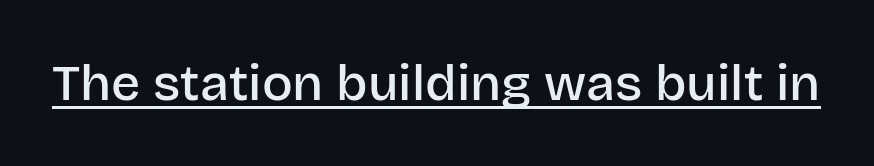
The face used here is a semibold: visibly heavier than regular, lighter than bold. The lettering holds an erect, upright posture throughout. Is the letter spacing exaggerated? No — it looks like the ordinary default. Is there an underline? Yes — a line sits under the letters.
